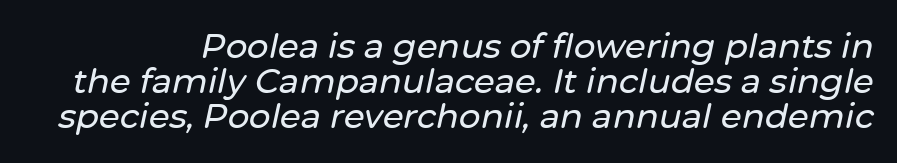
Q: Is the text italic (slanted)? A: Yes, it leans right by about 12 degrees.
Q: Is the text underlined? A: No.
Q: Is the spacing between letters normal or unusually wide? A: Normal.
Q: Is the spacing between lines tight, normal or loose? A: Tight.
Q: Width (condensed, normal, or wide)? A: Normal.
Q: Stroke contrast? A: Low.
Q: x-height? A: Medium.
Q: Monospaced? A: No.
